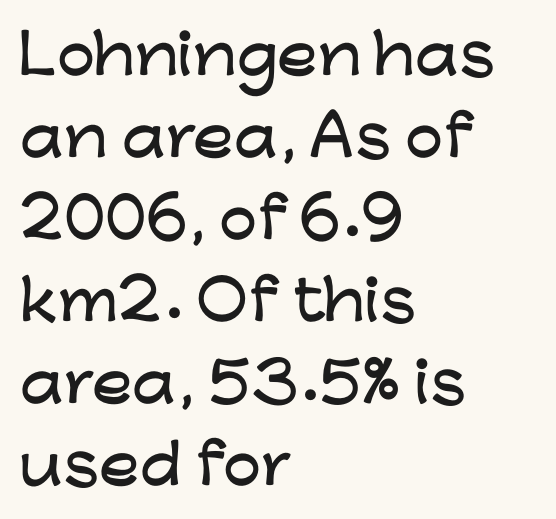
{"serif": "no", "italic": "no", "width": "wide", "stroke_contrast": "low", "x_height": "medium", "monospaced": "no", "underline": "no", "align": "left", "line_spacing": "normal", "line_spacing_ratio": 1.52, "letter_spacing": "normal", "letter_spacing_em": 0.0, "glyph_px": 54}
